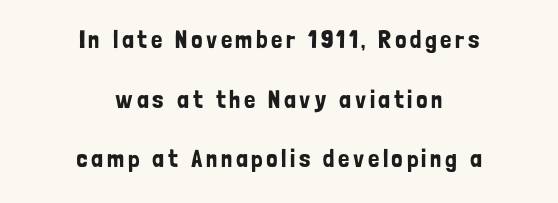
Q: Is the text italic (slanted)? A: No, it is upright.
Q: Is the text underlined? A: No.
Q: How is the paragraph aligned? A: Centered.
Q: Is the spacing between lines tight, normal or loose? A: Loose.
